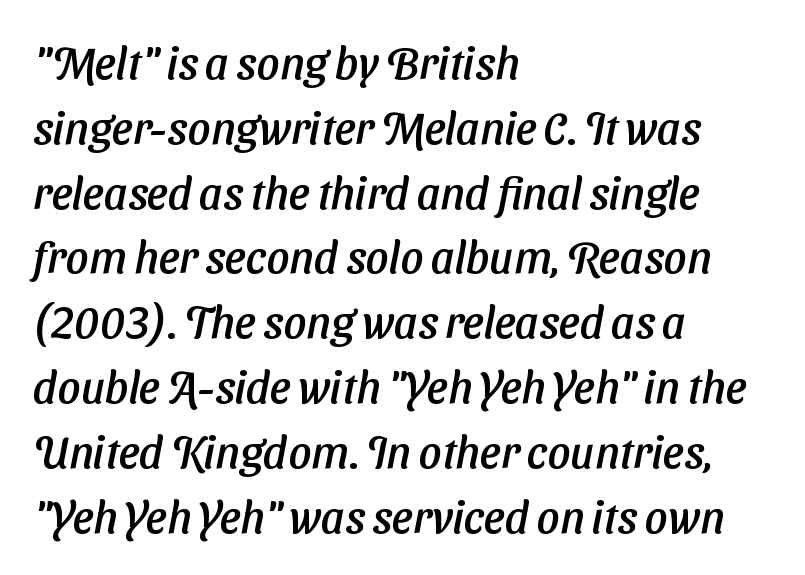
The image shows 45 px sans-serif type; set left-aligned, normal line spacing (1.44x), normal letter spacing, not underlined; low stroke contrast and a medium x-height.
